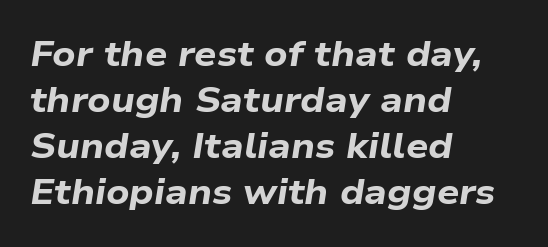
The image shows 35 px bold, wide type, italic (leaning right); set left-aligned, normal line spacing (1.31x), normal letter spacing, not underlined; low stroke contrast and a medium x-height.
